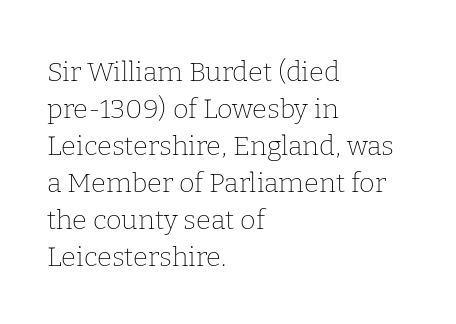
Reading down the block, your eye returns to a fixed left position each line. Tall strokes in this sample are plumb rather than angled. The rendering uses a moderate line-height, typical for paragraphs. This is not heavy type; no bold has been used. Any mark beneath the type? The region is blank. Each word holds together tightly as a unit, with standard inter-letter gaps.
